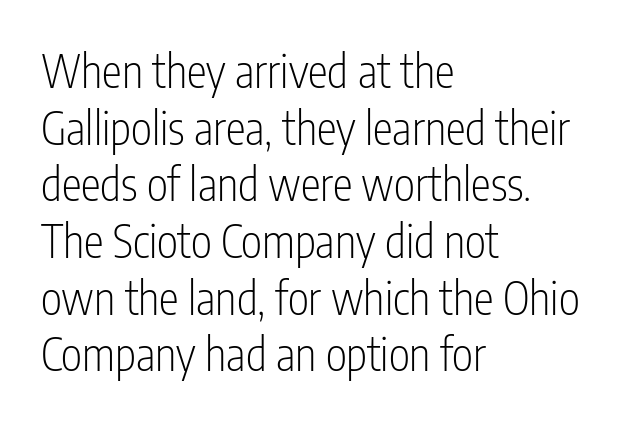
{"serif": "no", "italic": "no", "bold": "no", "weight": "light", "width": "condensed", "stroke_contrast": "low", "x_height": "medium", "monospaced": "no", "underline": "no", "align": "left", "line_spacing": "normal", "line_spacing_ratio": 1.26, "letter_spacing": "normal", "letter_spacing_em": 0.0, "glyph_px": 45}
